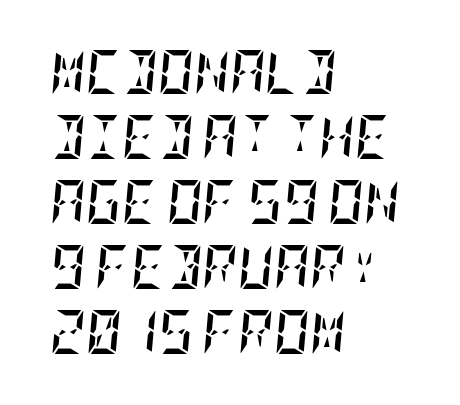
Q: Is the text bold? A: Yes.
Q: Is the text italic (slanted)? A: Yes, it leans right by about 5 degrees.
Q: Is the text underlined? A: No.
Q: How is the paragraph aligned? A: Left-aligned.
Q: Is the spacing between letters normal or unusually wide? A: Normal.
Q: Is the spacing between lines tight, normal or loose? A: Normal.
Q: Width (condensed, normal, or wide)? A: Condensed.
Q: Stroke contrast? A: Low.
Q: x-height? A: Large.
